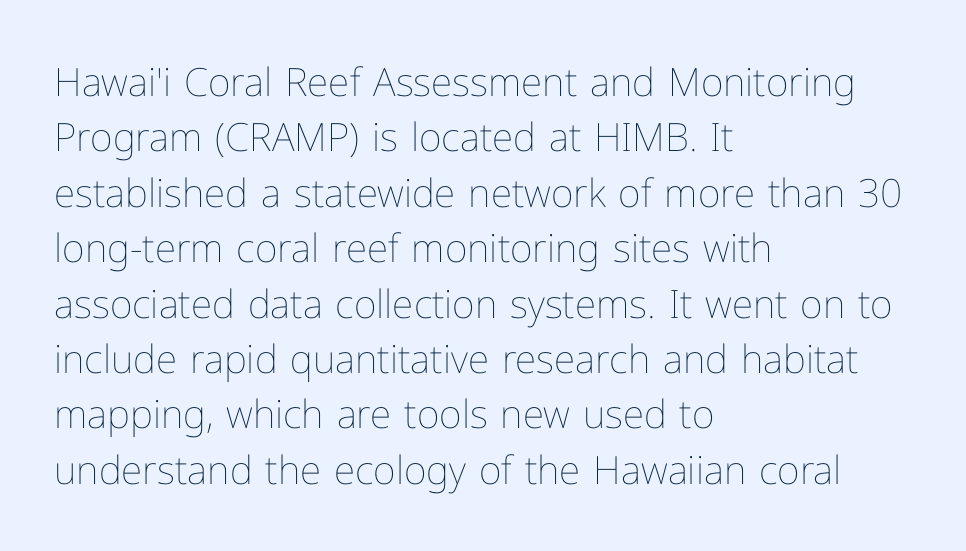
Q: Is the text bold? A: No.
Q: Is the text italic (slanted)? A: No, it is upright.
Q: Is the text underlined? A: No.
Q: How is the paragraph aligned? A: Left-aligned.
Q: Is the spacing between letters normal or unusually wide? A: Normal.
Q: Is the spacing between lines tight, normal or loose? A: Normal.
Q: Width (condensed, normal, or wide)? A: Normal.
Q: Stroke contrast? A: Low.
Q: x-height? A: Medium.
Q: Monospaced? A: No.
